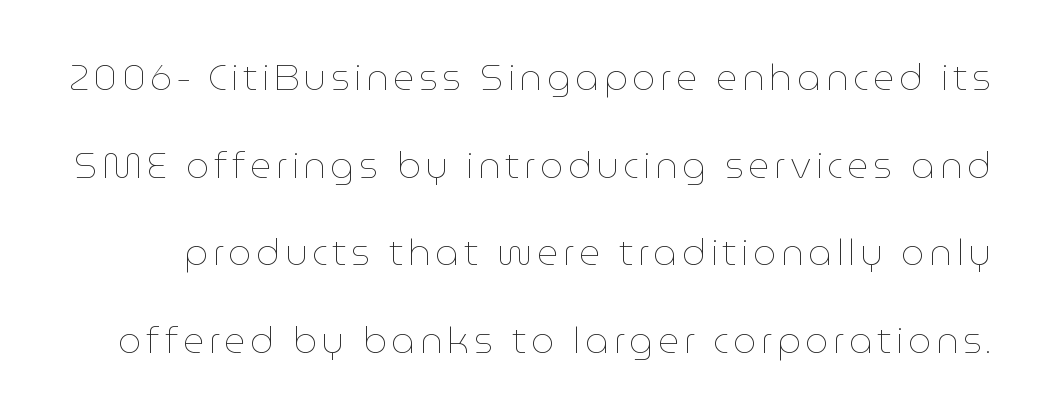
Q: Is the text bold? A: No.
Q: Is the text italic (slanted)? A: No, it is upright.
Q: Is the text underlined? A: No.
Q: Is the spacing between lines tight, normal or loose? A: Loose.
Q: Width (condensed, normal, or wide)? A: Normal.
Q: Stroke contrast? A: Low.
Q: x-height? A: Medium.
Q: Monospaced? A: No.
